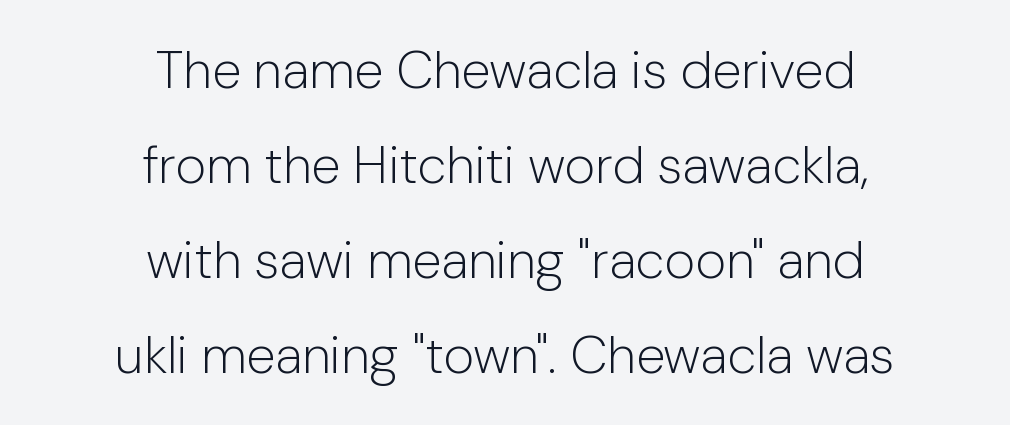
The image shows 53 px light sans-serif type, upright; set centered, line spacing 1.79x, normal letter spacing, not underlined; low stroke contrast and a medium x-height.
